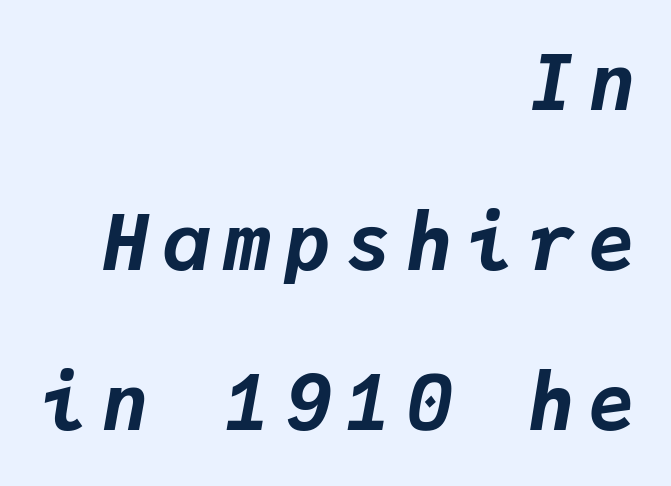
Q: Is the text bold? A: Yes.
Q: Is the text italic (slanted)? A: Yes, it leans right by about 9 degrees.
Q: Is the text underlined? A: No.
Q: How is the paragraph aligned? A: Right-aligned.
Q: Is the spacing between lines tight, normal or loose? A: Loose.
Q: Width (condensed, normal, or wide)? A: Normal.
Q: Stroke contrast? A: Low.
Q: x-height? A: Medium.
Q: Monospaced? A: Yes.
